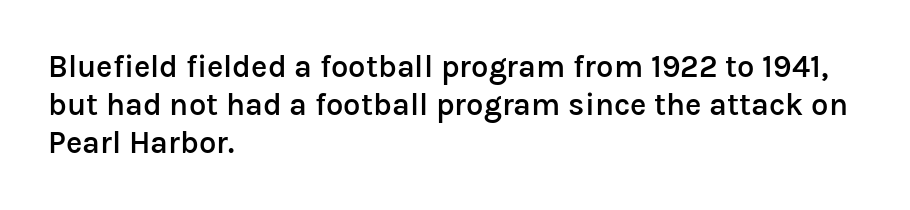
Q: Is the text bold? A: Semi-bold.
Q: Is the text italic (slanted)? A: No, it is upright.
Q: Is the typeface a serif or a sans-serif typeface? A: Sans-serif.
Q: Is the text underlined? A: No.
Q: How is the paragraph aligned? A: Left-aligned.
Q: Is the spacing between letters normal or unusually wide? A: Normal.
Q: Width (condensed, normal, or wide)? A: Normal.
Q: Stroke contrast? A: Low.
Q: x-height? A: Medium.
Q: Monospaced? A: No.
